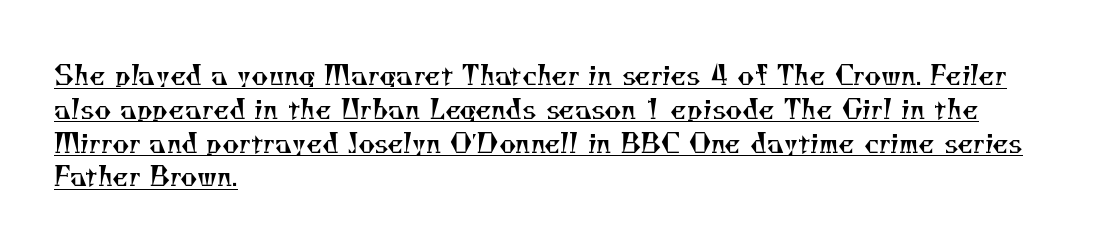
Words appear dense and cohesive because spacing is normal. The passage shown stacks its lines at a standard gap. The typesetter has applied underlining to the passage shown. Visually the block forms a straight wall on the left and a jagged coastline on the right.
